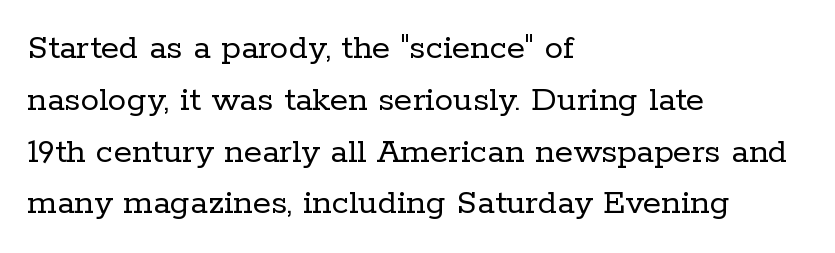
The image shows 37 px regular-weight serif type, upright; set left-aligned, normal line spacing (1.4x), normal letter spacing, not underlined; low stroke contrast and a medium x-height.
